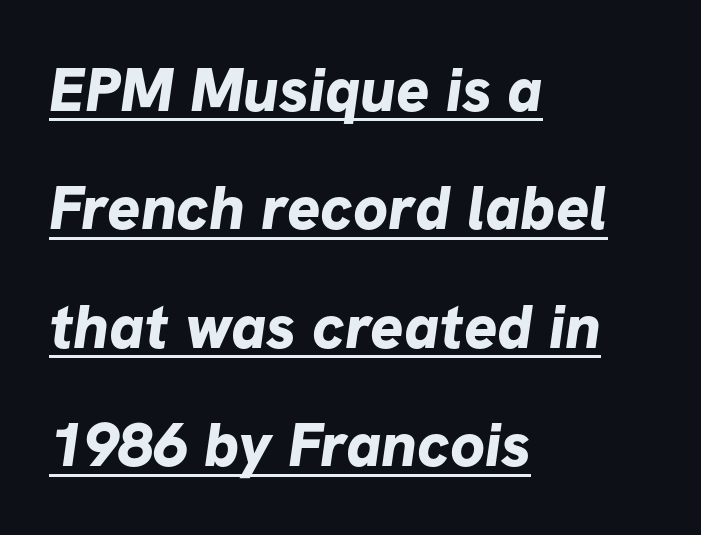
This sample has the flowing, uneven cadence of proportional lettering. Are there feet on the stems? There aren't — it's a sans. Chunky letters — that's bold for sure. Leading is clearly above the norm, producing a sparse column. This sample uses plain, unmodified letter spacing.
